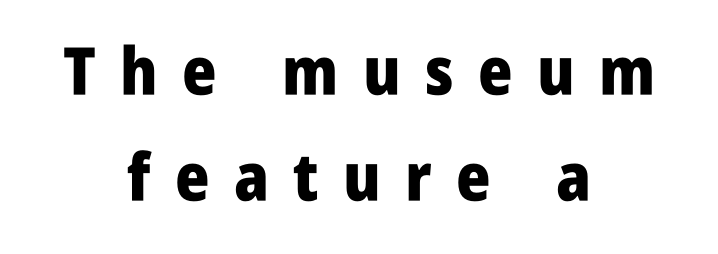
Proportional: the letters do not fall into vertical columns. Students, note that the glyphs here are deliberately spaced far apart. The specimen reads as upright at a glance. The vertical gap from one line to the next is medium. This rendering features lettering with no underline. No feet cap the strokes, marking this as sans-serif type.
